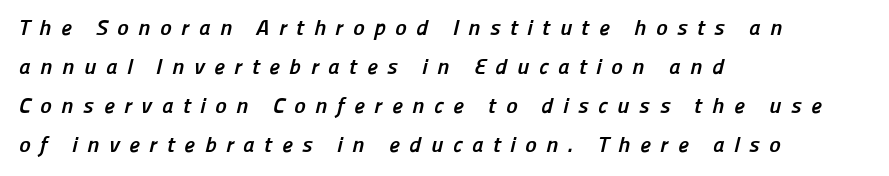
Decoration check: the copy has no underline. The font is running at its bold setting. The compositor pushed each line to the left boundary. This sample uses expanded letter spacing, leaving extra air between glyphs.
